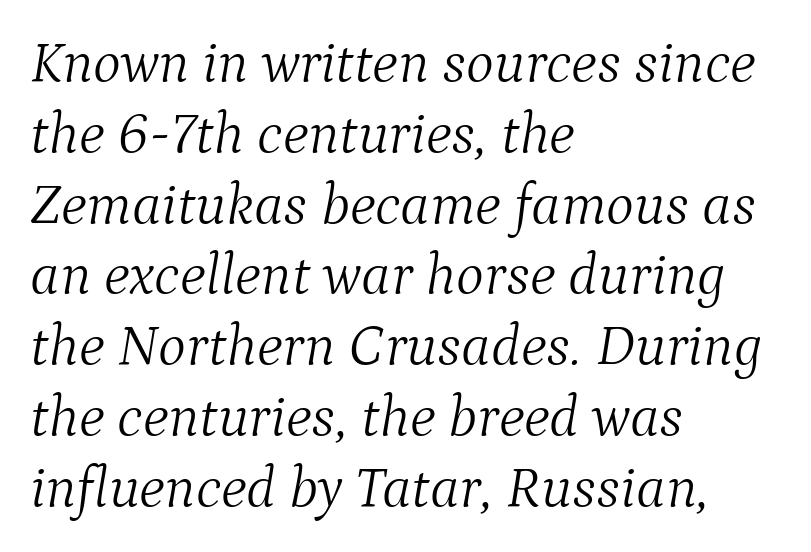
Q: Is the text bold? A: No.
Q: Is the text italic (slanted)? A: Yes, it leans right by about 9 degrees.
Q: Is the typeface a serif or a sans-serif typeface? A: Serif.
Q: Is the text underlined? A: No.
Q: How is the paragraph aligned? A: Left-aligned.
Q: Is the spacing between letters normal or unusually wide? A: Normal.
Q: Width (condensed, normal, or wide)? A: Normal.
Q: Stroke contrast? A: Medium.
Q: x-height? A: Medium.
Q: Monospaced? A: No.
